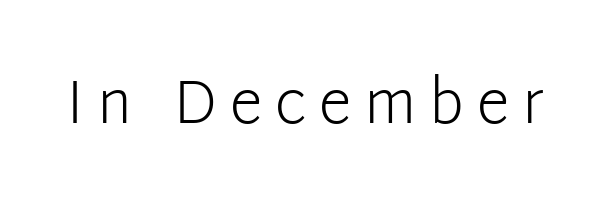
{"serif": "no", "italic": "no", "bold": "no", "weight": "light", "width": "normal", "stroke_contrast": "low", "x_height": "medium", "monospaced": "no", "underline": "no", "letter_spacing": "wide", "letter_spacing_em": 0.21, "glyph_px": 61}
